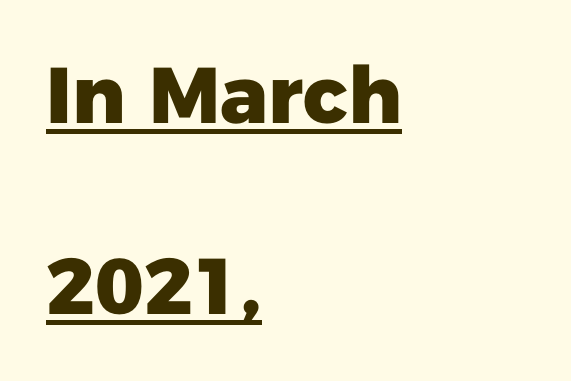
Q: Is the text bold? A: Yes.
Q: Is the text italic (slanted)? A: No, it is upright.
Q: Is the typeface a serif or a sans-serif typeface? A: Sans-serif.
Q: Is the text underlined? A: Yes.
Q: How is the paragraph aligned? A: Left-aligned.
Q: Is the spacing between letters normal or unusually wide? A: Normal.
Q: Is the spacing between lines tight, normal or loose? A: Loose.
Q: Width (condensed, normal, or wide)? A: Normal.
Q: Stroke contrast? A: Low.
Q: x-height? A: Medium.
Q: Monospaced? A: No.
